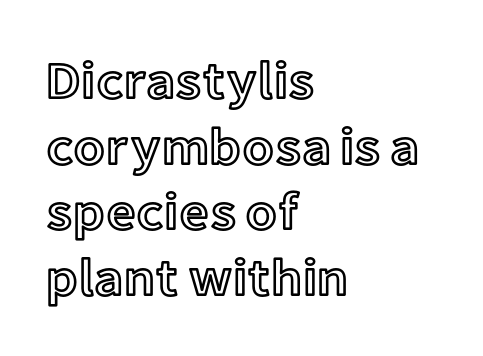
{"italic": "no", "width": "normal", "x_height": "medium", "monospaced": "no", "underline": "no", "align": "left", "line_spacing": "normal", "line_spacing_ratio": 1.26, "letter_spacing": "normal", "letter_spacing_em": 0.0, "glyph_px": 52}
